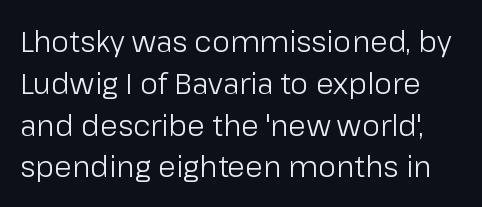
{"serif": "no", "italic": "no", "bold": "no", "weight": "light", "width": "normal", "stroke_contrast": "low", "x_height": "medium", "monospaced": "no", "underline": "no", "line_spacing": "normal", "line_spacing_ratio": 1.44, "letter_spacing": "normal", "letter_spacing_em": 0.0, "glyph_px": 29}
